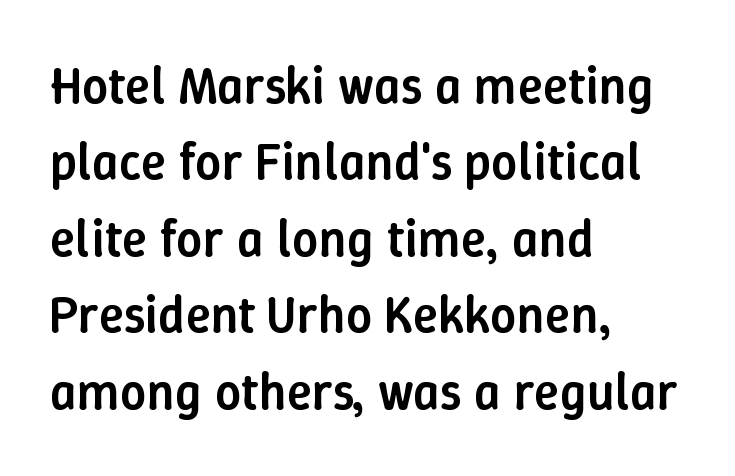
Interline gaps are of average width in this sample. When letters stand straight like this, we call the style roman or upright. Is the block centered? No — it sits flush against the left margin. Character widths vary here, with narrow letters taking less room than wide ones. Typographic density is moderately raised because the face is semibold.
